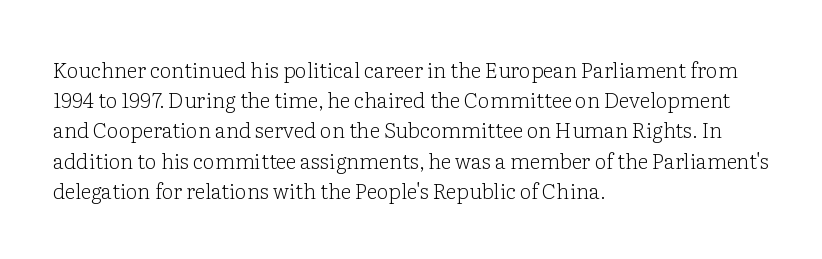
Regarding leading, the lines here are spaced in the standard way. Underline: absent. A classic flush-left, rag-right setting is used for this passage. Every character sits straight up, as roman type does.
